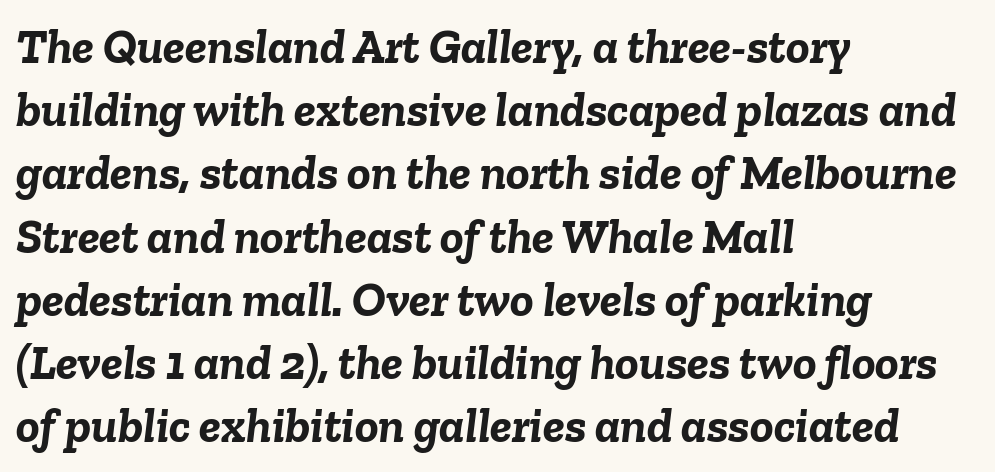
Q: Is the text bold? A: Yes.
Q: Is the text italic (slanted)? A: Yes, it leans right by about 6 degrees.
Q: Is the text underlined? A: No.
Q: How is the paragraph aligned? A: Left-aligned.
Q: Is the spacing between letters normal or unusually wide? A: Normal.
Q: Is the spacing between lines tight, normal or loose? A: Normal.
Q: Width (condensed, normal, or wide)? A: Normal.
Q: Stroke contrast? A: Low.
Q: x-height? A: Medium.
Q: Monospaced? A: No.
